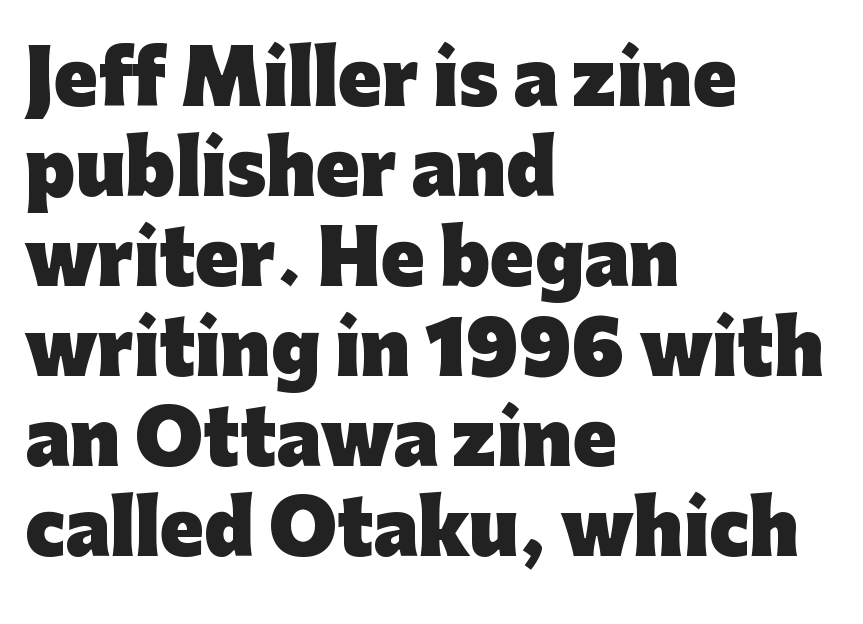
The image shows 72 px heavy sans-serif type, upright; set left-aligned, normal line spacing (1.25x), normal letter spacing, not underlined; low stroke contrast and a medium x-height.
